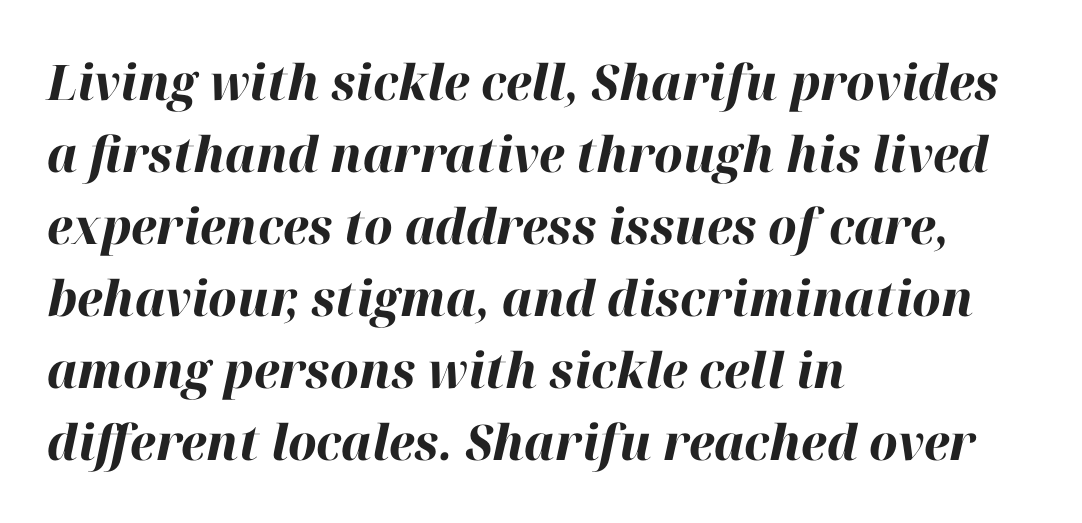
Q: Is the text bold? A: Yes.
Q: Is the text italic (slanted)? A: Yes, it leans right by about 12 degrees.
Q: Is the text underlined? A: No.
Q: How is the paragraph aligned? A: Left-aligned.
Q: Is the spacing between letters normal or unusually wide? A: Normal.
Q: Is the spacing between lines tight, normal or loose? A: Normal.
Q: Width (condensed, normal, or wide)? A: Normal.
Q: Stroke contrast? A: High.
Q: x-height? A: Medium.
Q: Monospaced? A: No.
